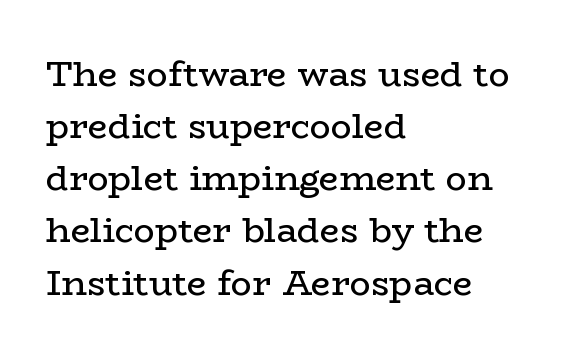
Regular leading. Nope, not italic — everything's standing straight. Has an underline been added? It has not. The letters sit at their default tracking, neither squeezed nor spread. Proportional: the letters do not fall into vertical columns. The designer went with a serif here, giving each stem small feet.
